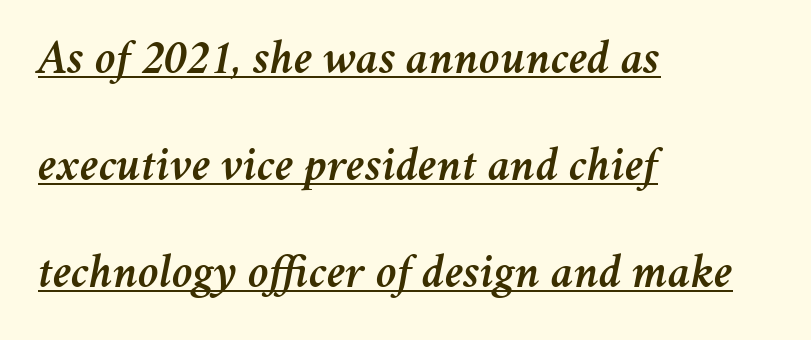
Q: Is the text italic (slanted)? A: Yes, it leans right by about 11 degrees.
Q: Is the text underlined? A: Yes.
Q: How is the paragraph aligned? A: Left-aligned.
Q: Is the spacing between letters normal or unusually wide? A: Normal.
Q: Is the spacing between lines tight, normal or loose? A: Loose.
Q: Width (condensed, normal, or wide)? A: Normal.
Q: Stroke contrast? A: Medium.
Q: x-height? A: Medium.
Q: Monospaced? A: No.
